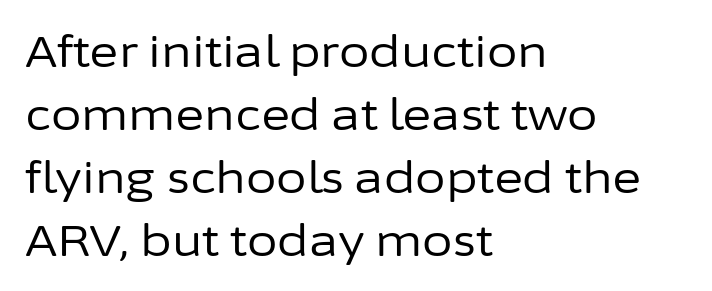
One-word summary of the alignment: left. Vertical spacing — default. A roman cut, with each character standing at attention. You could call the tracking neutral — neither tight nor loose. Do the characters align in a grid? No, the font is proportional.
